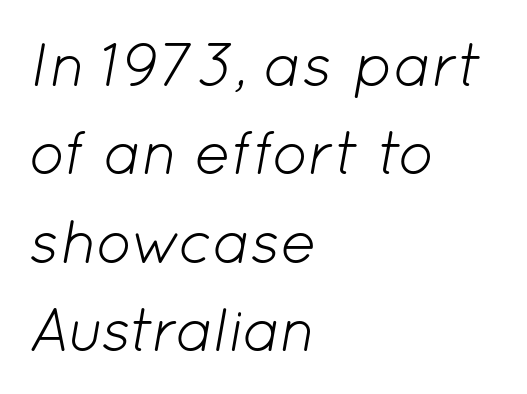
The image shows 61 px light type, italic (leaning right); set left-aligned, normal line spacing (1.45x), normal letter spacing, not underlined; low stroke contrast and a medium x-height.
